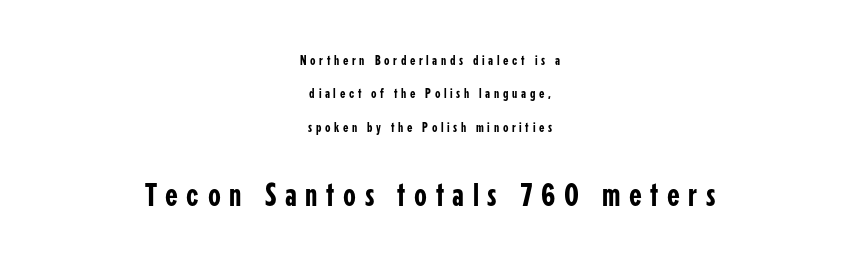
Q: Is the text italic (slanted)? A: No, it is upright.
Q: Is the typeface a serif or a sans-serif typeface? A: Sans-serif.
Q: Is the text underlined? A: No.
Q: How is the paragraph aligned? A: Centered.
Q: Is the spacing between letters normal or unusually wide? A: Unusually wide.
Q: Is the spacing between lines tight, normal or loose? A: Loose.
Q: Which block of text is set in a larger size, the first (top) or the second (bottom)? A: The second (bottom) one.
Q: Width (condensed, normal, or wide)? A: Condensed.
Q: Stroke contrast? A: Low.
Q: x-height? A: Medium.
Q: Monospaced? A: No.
